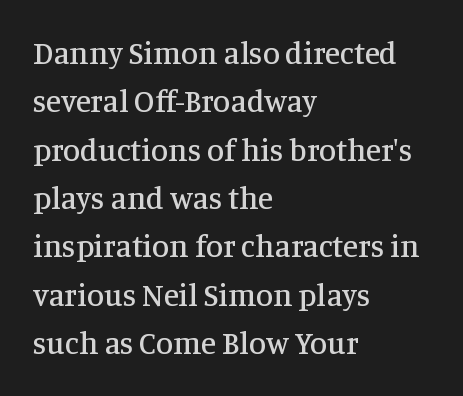
{"serif": "yes", "italic": "no", "width": "normal", "stroke_contrast": "medium", "x_height": "large", "monospaced": "no", "underline": "no", "align": "left", "line_spacing": "normal", "line_spacing_ratio": 1.56, "letter_spacing": "normal", "letter_spacing_em": 0.0, "glyph_px": 31}
